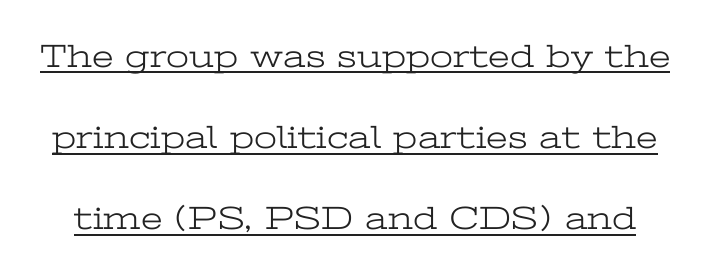
Q: Is the text bold? A: No.
Q: Is the text italic (slanted)? A: No, it is upright.
Q: Is the typeface a serif or a sans-serif typeface? A: Serif.
Q: Is the text underlined? A: Yes.
Q: Is the spacing between letters normal or unusually wide? A: Normal.
Q: Is the spacing between lines tight, normal or loose? A: Loose.
Q: Width (condensed, normal, or wide)? A: Wide.
Q: Stroke contrast? A: Low.
Q: x-height? A: Medium.
Q: Monospaced? A: No.
